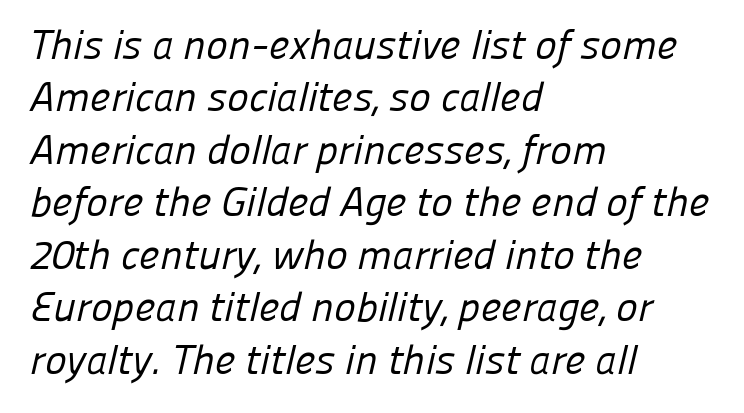
{"serif": "no", "bold": "no", "weight": "regular", "width": "normal", "stroke_contrast": "low", "x_height": "medium", "monospaced": "no", "underline": "no", "align": "left", "line_spacing": "normal", "line_spacing_ratio": 1.28, "letter_spacing": "normal", "letter_spacing_em": 0.0, "glyph_px": 41}
